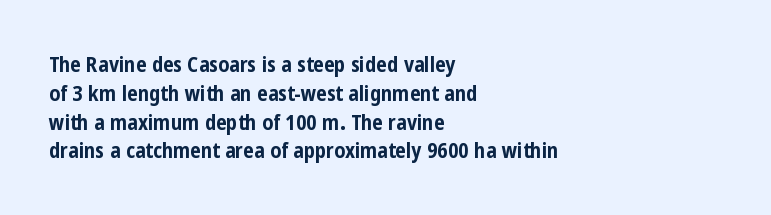
The image shows 21 px bold type, upright; set left-aligned, normal line spacing (1.37x), normal letter spacing, not underlined.
